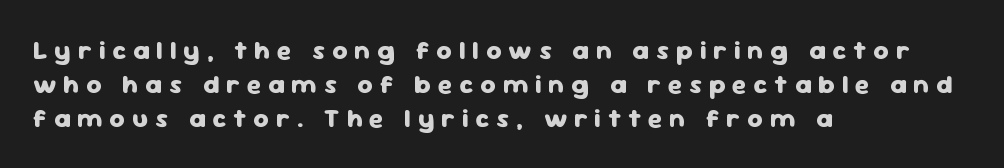
The setting favours the left margin, as ordinary paragraphs usually do. This rendering features lettering with no underline. The typography opts for an upright posture over an oblique one. Quick note: interline space is typical.
